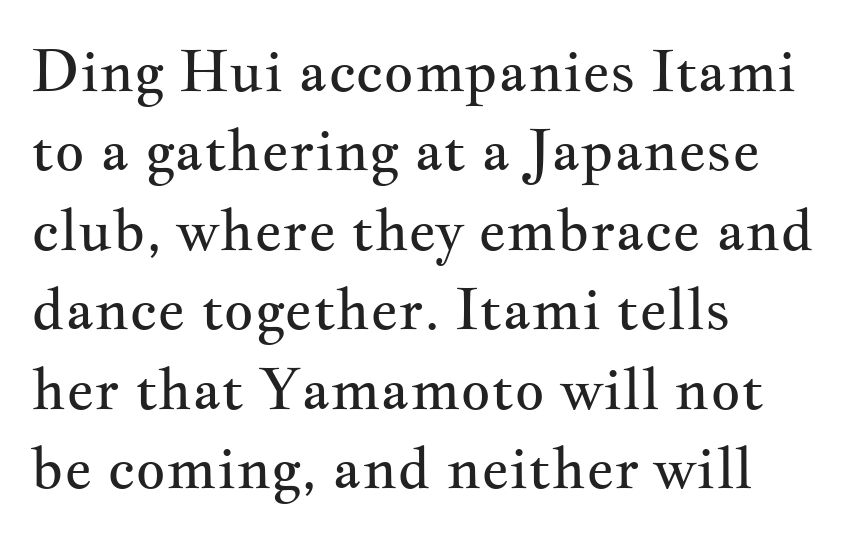
{"serif": "yes", "italic": "no", "bold": "no", "weight": "regular", "width": "wide", "stroke_contrast": "medium", "x_height": "small", "monospaced": "no", "underline": "no", "align": "left", "line_spacing": "normal", "line_spacing_ratio": 1.37, "letter_spacing": "normal", "letter_spacing_em": 0.0, "glyph_px": 58}
